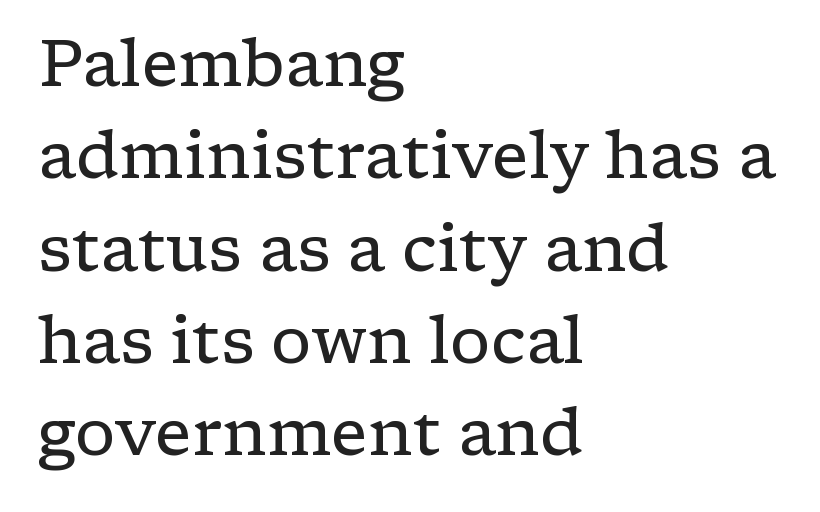
Q: Is the text bold? A: No.
Q: Is the text italic (slanted)? A: No, it is upright.
Q: Is the typeface a serif or a sans-serif typeface? A: Serif.
Q: Is the text underlined? A: No.
Q: How is the paragraph aligned? A: Left-aligned.
Q: Is the spacing between letters normal or unusually wide? A: Normal.
Q: Is the spacing between lines tight, normal or loose? A: Normal.
Q: Width (condensed, normal, or wide)? A: Wide.
Q: Stroke contrast? A: Low.
Q: x-height? A: Medium.
Q: Monospaced? A: No.
